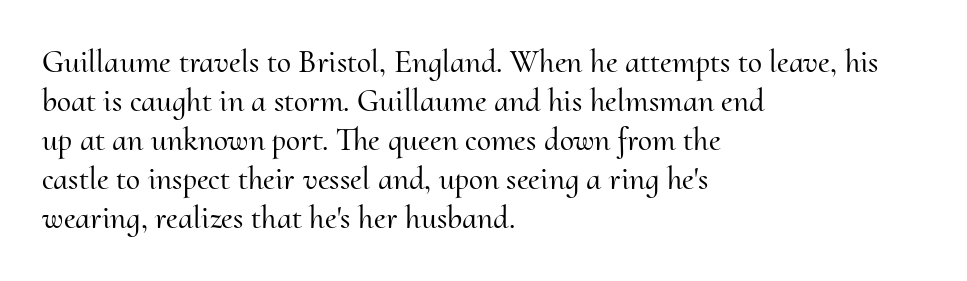
{"serif": "yes", "italic": "no", "width": "normal", "stroke_contrast": "medium", "x_height": "small", "monospaced": "no", "underline": "no", "align": "left", "line_spacing_ratio": 1.22, "letter_spacing": "normal", "letter_spacing_em": 0.0, "glyph_px": 32}
